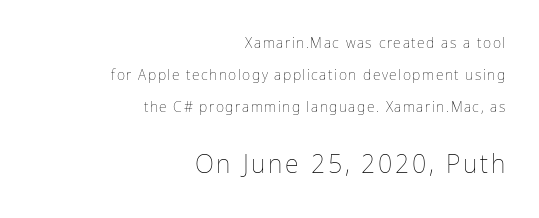
{"italic": "no", "bold": "no", "underline": "no", "align": "right", "line_spacing": "loose", "line_spacing_ratio": 2.27, "larger_block": "second", "size_ratio": 1.79, "glyph_px": 25}
